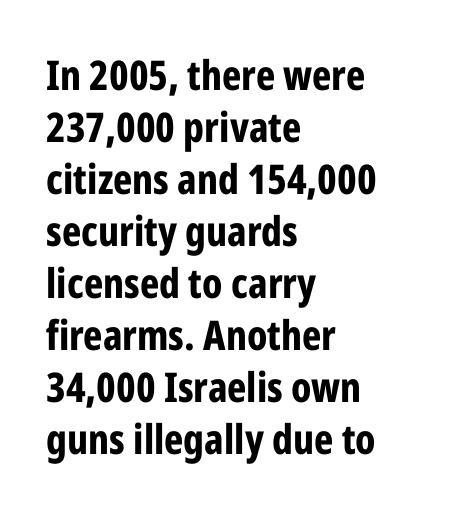
The image shows 41 px bold, condensed sans-serif type, upright; set left-aligned, normal line spacing (1.27x), normal letter spacing, not underlined; low stroke contrast and a medium x-height.
